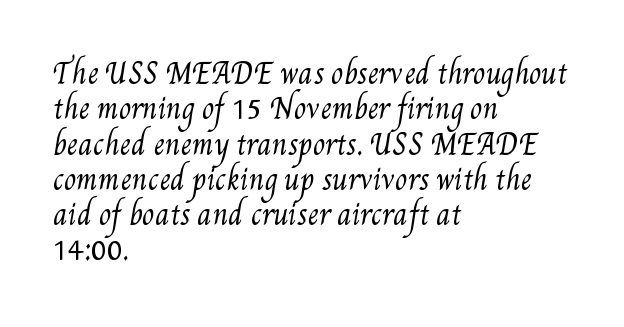
{"bold": "no", "weight": "regular", "width": "condensed", "stroke_contrast": "medium", "x_height": "small", "monospaced": "no", "underline": "no", "align": "left", "line_spacing": "normal", "line_spacing_ratio": 1.26, "letter_spacing": "normal", "letter_spacing_em": 0.0, "glyph_px": 28}
